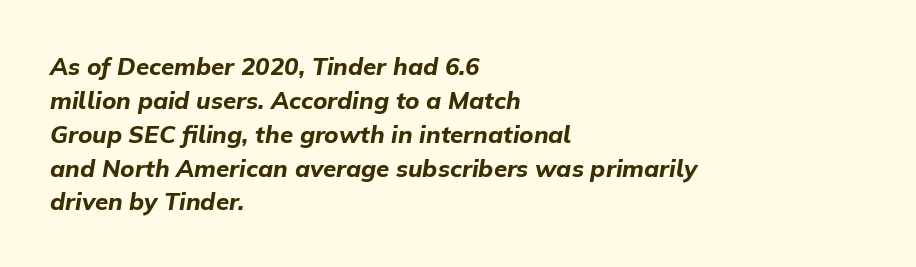
Heavy-handed strokes throughout: this text is bold. This rendering features lettering with no underline. Line beginnings align vertically; line endings do not. Evenly set lines give the paragraph a standard silhouette.
